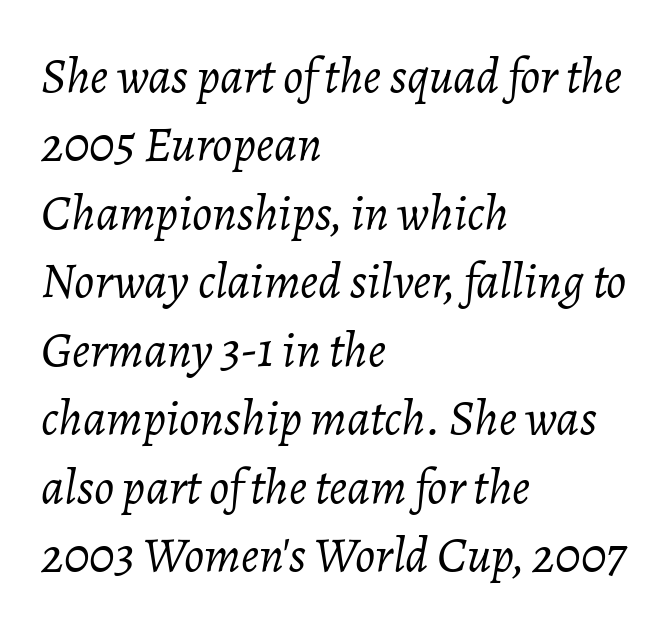
The weight tops out at a normal text grade. Each row of text sits above clean, open space. Do the characters align in a grid? No, the font is proportional. Rendered with sloped, italic letterforms.
